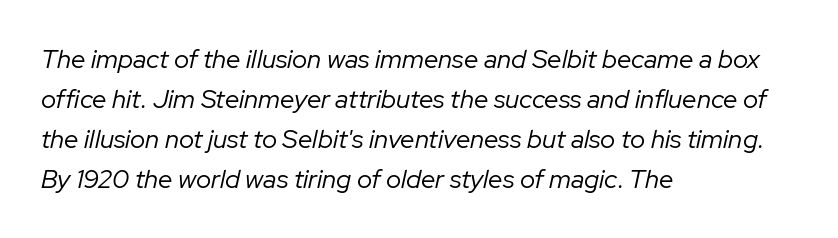
Q: Is the text bold? A: No.
Q: Is the text italic (slanted)? A: Yes, it leans right by about 12 degrees.
Q: Is the text underlined? A: No.
Q: How is the paragraph aligned? A: Left-aligned.
Q: Is the spacing between letters normal or unusually wide? A: Normal.
Q: Is the spacing between lines tight, normal or loose? A: Normal.
